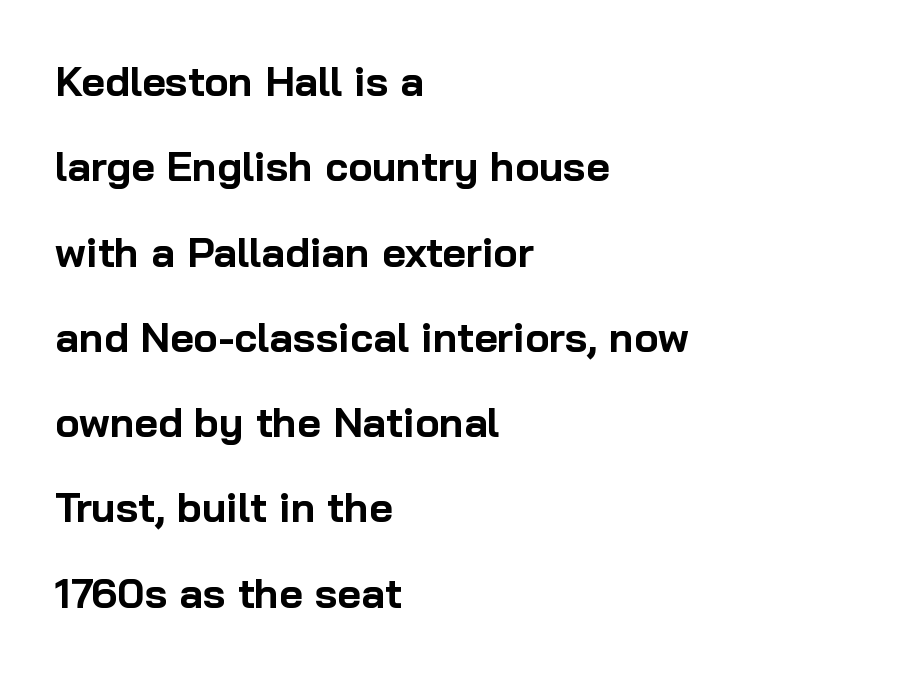
{"serif": "no", "italic": "no", "bold": "yes", "weight": "bold", "width": "normal", "stroke_contrast": "low", "x_height": "medium", "monospaced": "no", "underline": "no", "align": "left", "line_spacing": "loose", "line_spacing_ratio": 2.08, "letter_spacing": "normal", "letter_spacing_em": 0.0, "glyph_px": 41}
